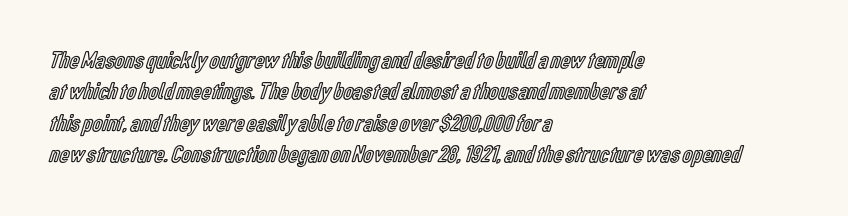
Here the glyphs are tracked normally, forming tight word shapes. Type without underlining. A classic flush-left, rag-right setting is used for this passage.
